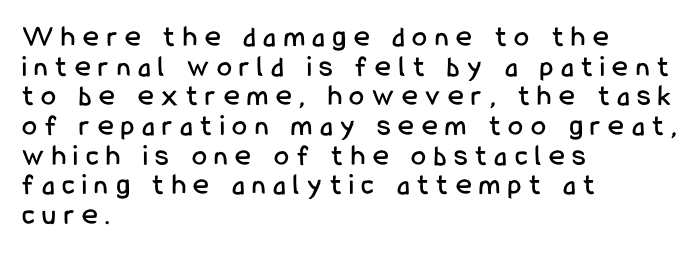
The image shows 30 px condensed sans-serif type, upright; set left-aligned, tight line spacing (0.99x), unusually wide letter spacing (+0.26 em), not underlined; low stroke contrast and a medium x-height.
